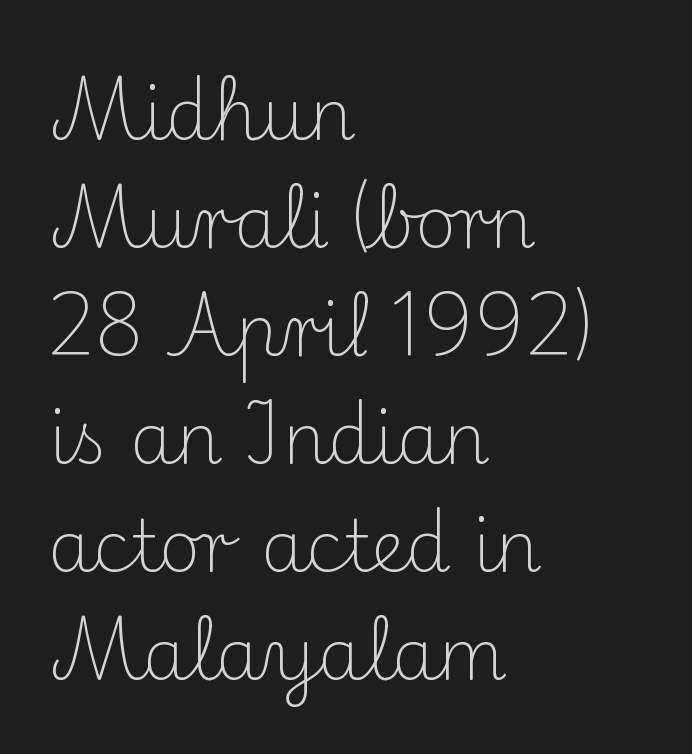
These lines keep a tight, regular rhythm from letter to letter. The typography opts for an upright posture over an oblique one. The paragraph shown leans on its left margin. Stroke thickness stays within the range of a standard reading face or lighter. Observe the serifs anchoring each vertical stroke in this sample. The string is rendered with underlining switched off.
